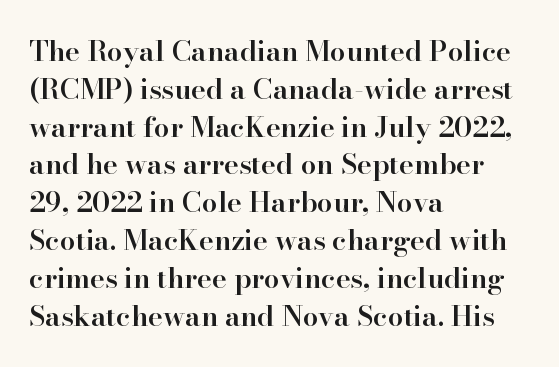
Q: Is the text bold? A: Semi-bold.
Q: Is the text italic (slanted)? A: No, it is upright.
Q: Is the typeface a serif or a sans-serif typeface? A: Serif.
Q: Is the text underlined? A: No.
Q: How is the paragraph aligned? A: Left-aligned.
Q: Is the spacing between letters normal or unusually wide? A: Normal.
Q: Is the spacing between lines tight, normal or loose? A: Normal.
Q: Width (condensed, normal, or wide)? A: Normal.
Q: Stroke contrast? A: High.
Q: x-height? A: Small.
Q: Monospaced? A: No.
